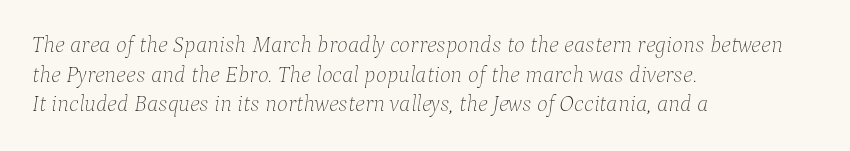
{"italic": "yes", "lean": "right", "slant_degrees": 9, "bold": "no", "underline": "no", "align": "left", "line_spacing": "normal", "line_spacing_ratio": 1.29, "letter_spacing": "normal", "letter_spacing_em": 0.0, "glyph_px": 23}
